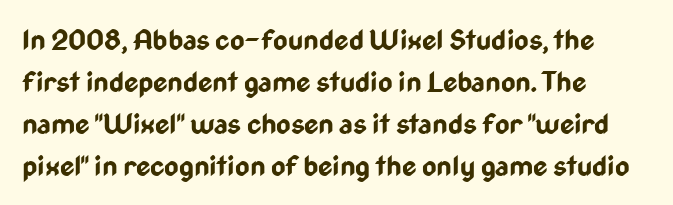
Q: Is the text bold? A: Yes.
Q: Is the text italic (slanted)? A: No, it is upright.
Q: Is the typeface a serif or a sans-serif typeface? A: Sans-serif.
Q: Is the text underlined? A: No.
Q: How is the paragraph aligned? A: Left-aligned.
Q: Is the spacing between letters normal or unusually wide? A: Normal.
Q: Is the spacing between lines tight, normal or loose? A: Normal.
Q: Width (condensed, normal, or wide)? A: Condensed.
Q: Stroke contrast? A: Low.
Q: x-height? A: Medium.
Q: Monospaced? A: No.
